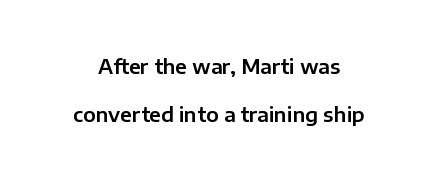
Q: Is the text italic (slanted)? A: No, it is upright.
Q: Is the text underlined? A: No.
Q: Is the spacing between letters normal or unusually wide? A: Normal.
Q: Is the spacing between lines tight, normal or loose? A: Loose.
